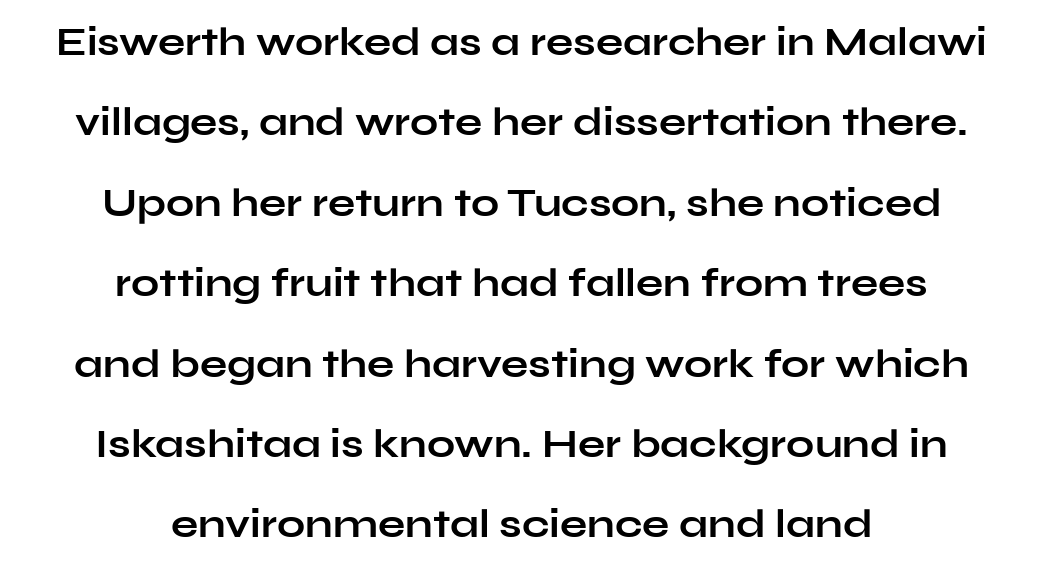
{"serif": "no", "italic": "no", "bold": "yes", "weight": "bold", "width": "wide", "stroke_contrast": "low", "x_height": "medium", "monospaced": "no", "underline": "no", "align": "center", "line_spacing": "loose", "line_spacing_ratio": 2.01, "letter_spacing": "normal", "letter_spacing_em": 0.0, "glyph_px": 40}
